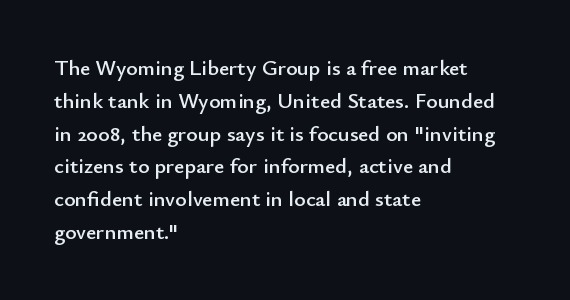
The specimen omits any rule beneath the text block's lines. Is the letter spacing exaggerated? No — it looks like the ordinary default. The typography opts for an upright posture over an oblique one. The rag falls on the right side of this text block. Baseline-to-baseline distance is the conventional proportion of letter height.
